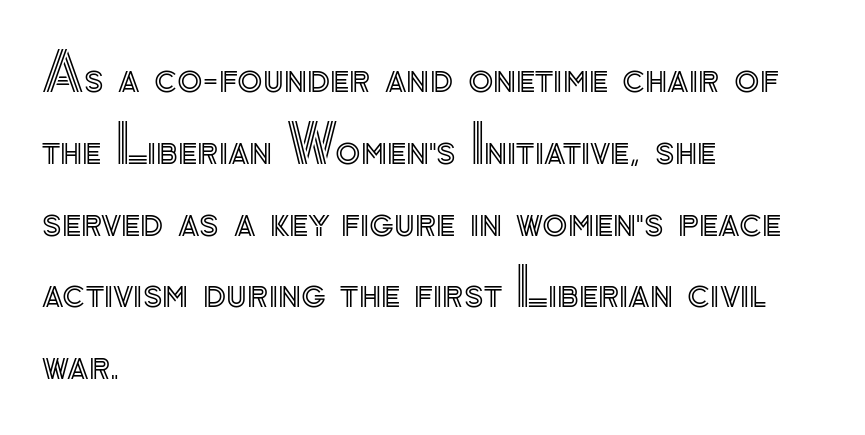
{"italic": "no", "width": "normal", "x_height": "small", "monospaced": "no", "underline": "no", "align": "left", "line_spacing": "normal", "line_spacing_ratio": 1.38, "letter_spacing": "normal", "letter_spacing_em": 0.0, "glyph_px": 52}
